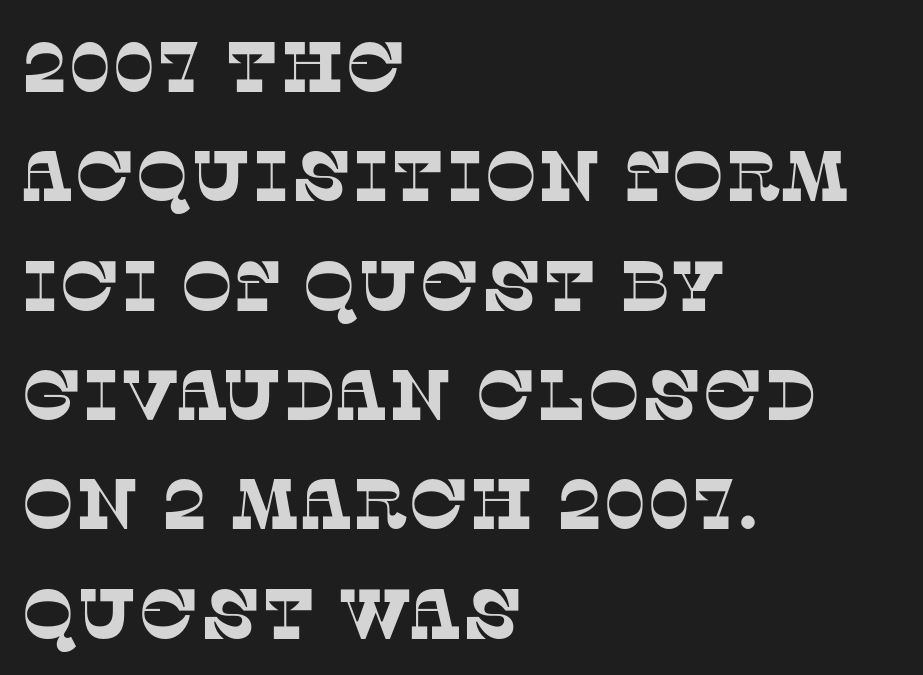
Q: Is the typeface a serif or a sans-serif typeface? A: Serif.
Q: Is the text underlined? A: No.
Q: How is the paragraph aligned? A: Left-aligned.
Q: Is the spacing between letters normal or unusually wide? A: Normal.
Q: Is the spacing between lines tight, normal or loose? A: Normal.
Q: Width (condensed, normal, or wide)? A: Normal.
Q: Stroke contrast? A: Low.
Q: x-height? A: Large.
Q: Monospaced? A: No.
